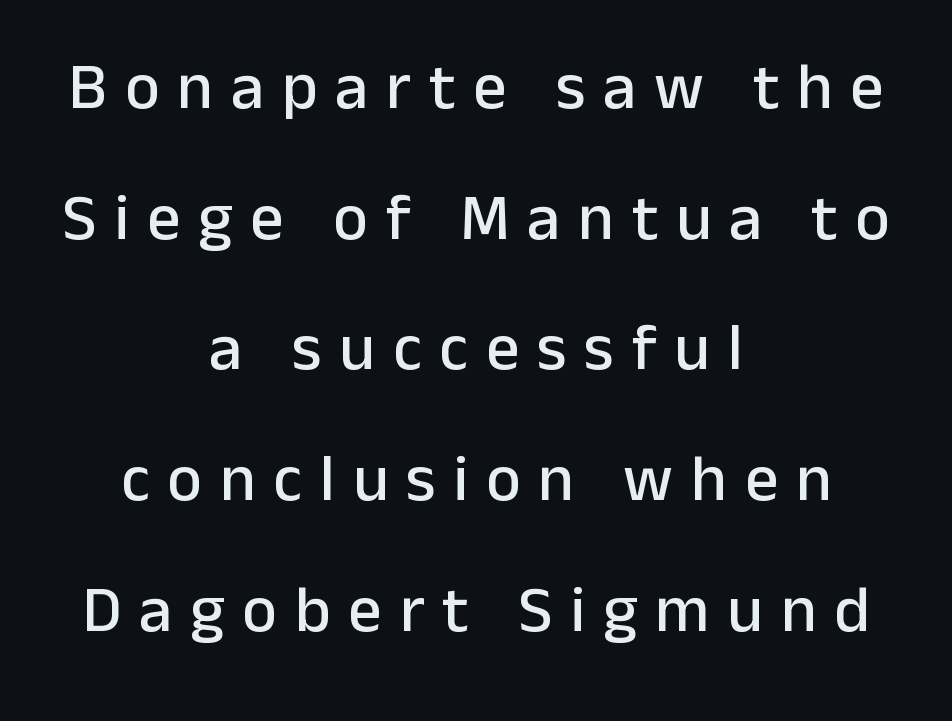
Q: Is the text italic (slanted)? A: No, it is upright.
Q: Is the typeface a serif or a sans-serif typeface? A: Sans-serif.
Q: Is the text underlined? A: No.
Q: How is the paragraph aligned? A: Centered.
Q: Is the spacing between letters normal or unusually wide? A: Unusually wide.
Q: Is the spacing between lines tight, normal or loose? A: Loose.
Q: Width (condensed, normal, or wide)? A: Normal.
Q: Stroke contrast? A: Low.
Q: x-height? A: Medium.
Q: Monospaced? A: No.
